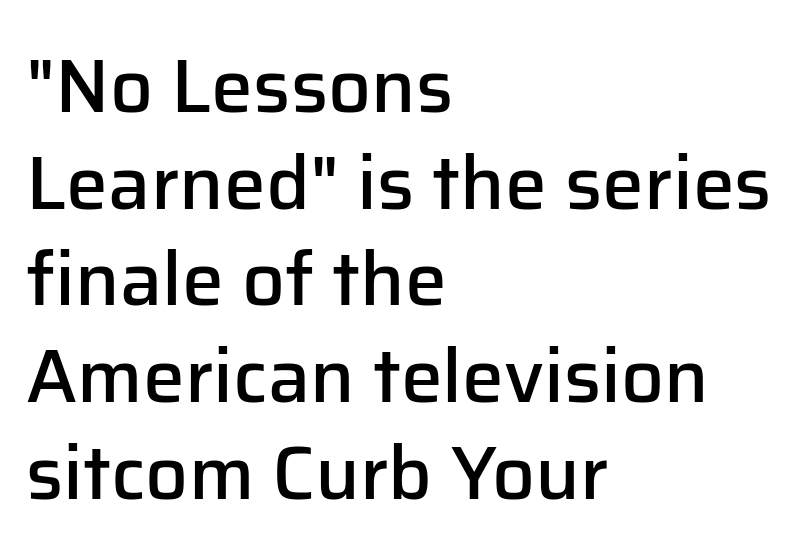
Q: Is the text bold? A: Semi-bold.
Q: Is the text italic (slanted)? A: No, it is upright.
Q: Is the typeface a serif or a sans-serif typeface? A: Sans-serif.
Q: Is the text underlined? A: No.
Q: How is the paragraph aligned? A: Left-aligned.
Q: Is the spacing between letters normal or unusually wide? A: Normal.
Q: Is the spacing between lines tight, normal or loose? A: Normal.
Q: Width (condensed, normal, or wide)? A: Normal.
Q: Stroke contrast? A: Low.
Q: x-height? A: Medium.
Q: Monospaced? A: No.
